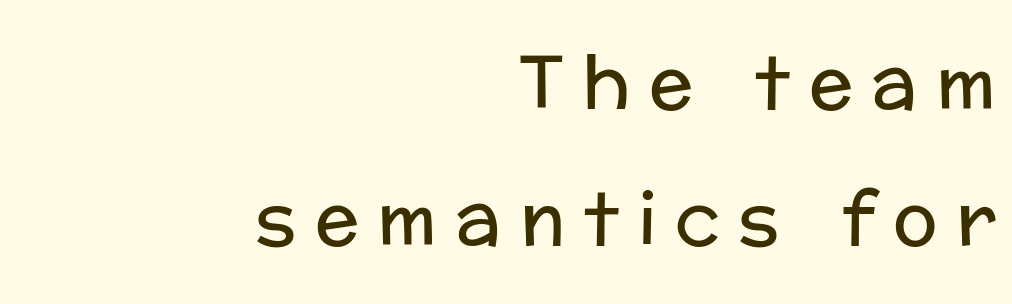
The image shows 74 px regular-weight sans-serif type, upright; set right-aligned, line spacing 1.84x, unusually wide letter spacing (+0.25 em), not underlined; low stroke contrast and a medium x-height.
